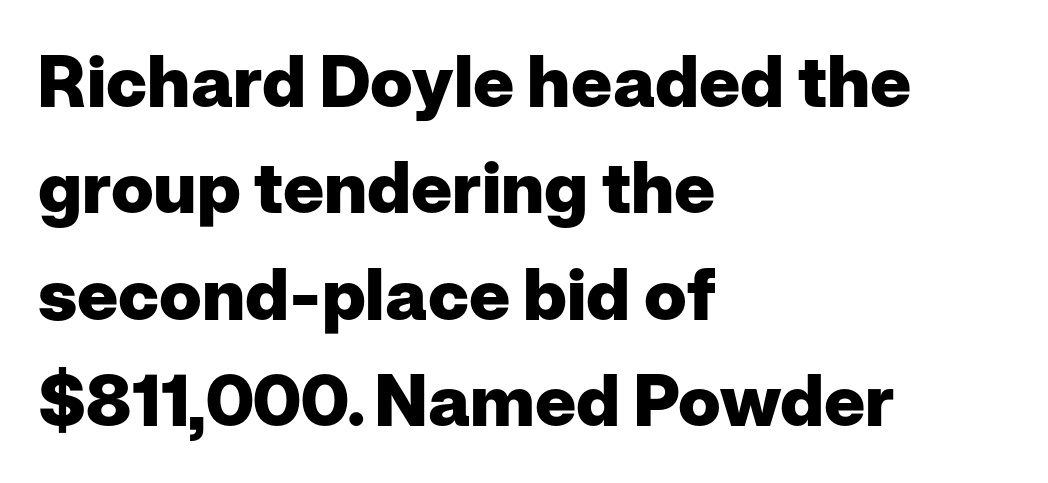
The rendering keeps characters at their native spacing. A typesetter would call this proportional, since set widths differ per character. You'd pick this weight for a headline — it's a proper bold. The rendering shows plain stroke endings on the letterforms — a sans-serif design.
